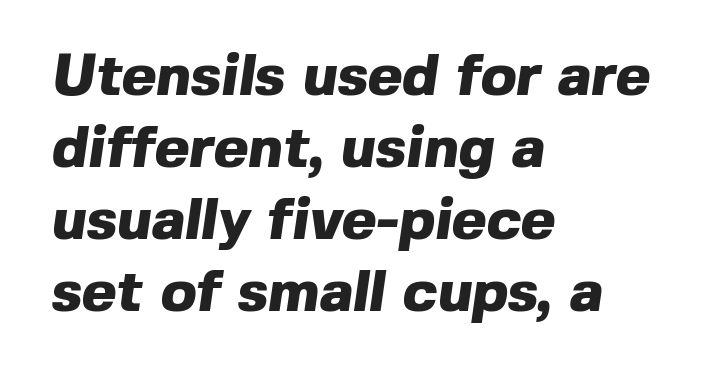
Note the varied advance widths — an 'i' is clearly narrower than an 'm'. This sample uses plain, unmodified letter spacing. Font category for this specimen: sans-serif. Type without underlining.
